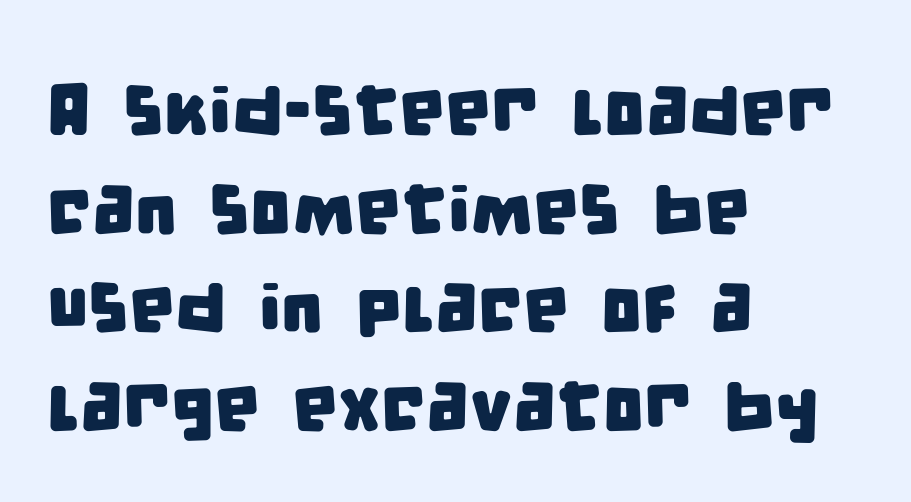
The image shows 73 px condensed sans-serif type; set left-aligned, normal line spacing (1.35x), normal letter spacing, not underlined; low stroke contrast and a large x-height.
